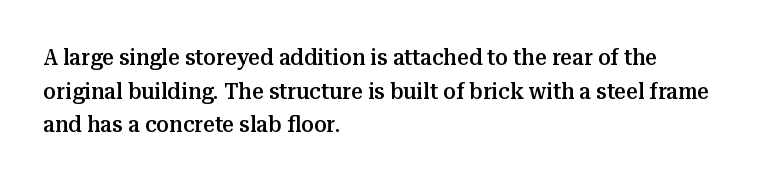
Q: Is the text bold? A: Semi-bold.
Q: Is the text italic (slanted)? A: No, it is upright.
Q: Is the text underlined? A: No.
Q: How is the paragraph aligned? A: Left-aligned.
Q: Is the spacing between letters normal or unusually wide? A: Normal.
Q: Is the spacing between lines tight, normal or loose? A: Normal.
